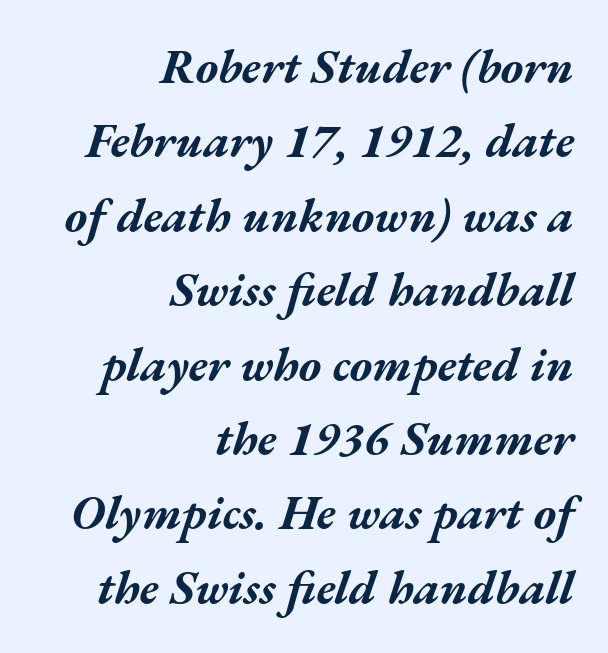
A typesetter would mark this as italic. Looks like regular typesetting: each glyph gets only the width it needs. On the weight axis this lands at bold, roughly 700. Line ends are locked; line starts wander. The horizontal fit of the characters is conventional and even. The strip under each line holds only bare page.
